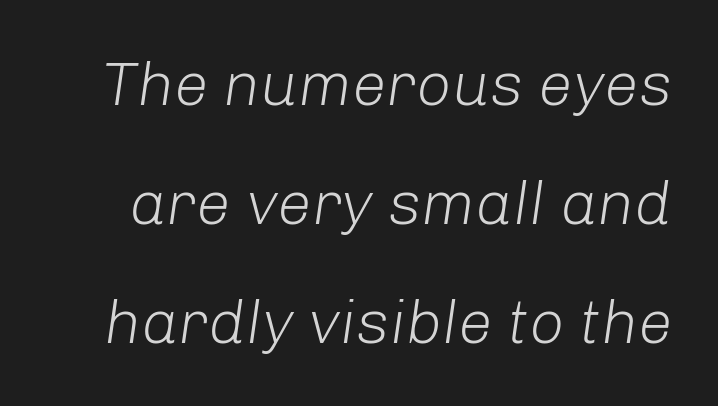
Q: Is the text bold? A: No.
Q: Is the text italic (slanted)? A: Yes, it leans right by about 8 degrees.
Q: Is the text underlined? A: No.
Q: Is the spacing between letters normal or unusually wide? A: Normal.
Q: Is the spacing between lines tight, normal or loose? A: Loose.
Q: Width (condensed, normal, or wide)? A: Normal.
Q: Stroke contrast? A: Low.
Q: x-height? A: Medium.
Q: Monospaced? A: No.
